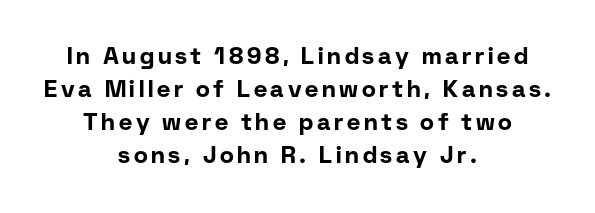
The image shows 23 px bold type, upright; set centered, normal line spacing (1.44x), not underlined.
